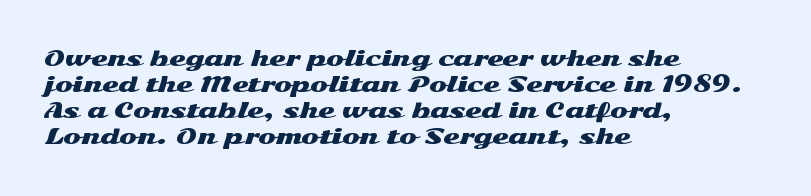
The typesetter chose a ragged-right arrangement here. There is no visible air inserted between adjacent glyphs. Has an underline been added? It has not.
